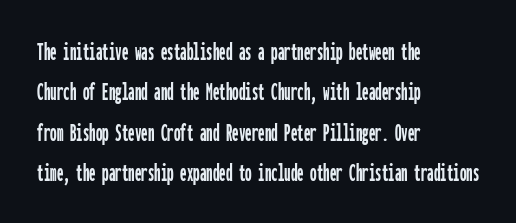
{"italic": "no", "underline": "no", "align": "left", "line_spacing": "normal", "line_spacing_ratio": 1.55, "letter_spacing": "normal", "letter_spacing_em": 0.0, "glyph_px": 26}
